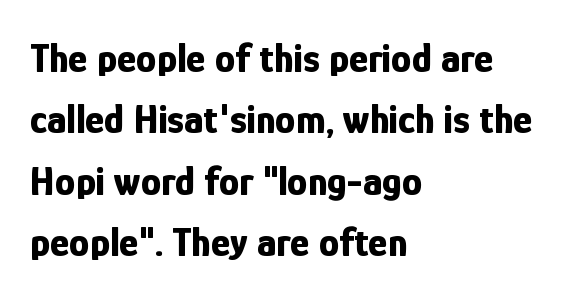
The image shows 41 px bold, condensed sans-serif type, upright; set left-aligned, normal line spacing (1.5x), normal letter spacing, not underlined; low stroke contrast and a medium x-height.
